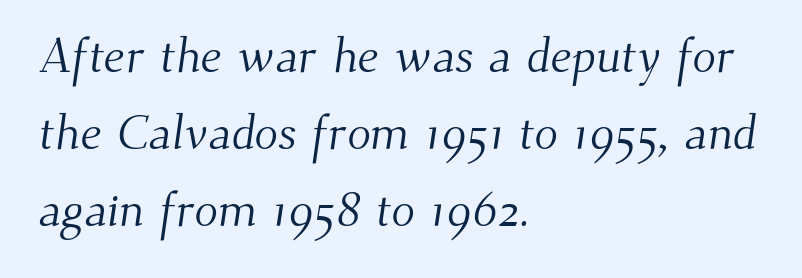
Q: Is the text bold? A: No.
Q: Is the typeface a serif or a sans-serif typeface? A: Serif.
Q: Is the text underlined? A: No.
Q: How is the paragraph aligned? A: Left-aligned.
Q: Is the spacing between letters normal or unusually wide? A: Normal.
Q: Is the spacing between lines tight, normal or loose? A: Normal.
Q: Width (condensed, normal, or wide)? A: Normal.
Q: Stroke contrast? A: Medium.
Q: x-height? A: Small.
Q: Monospaced? A: No.
